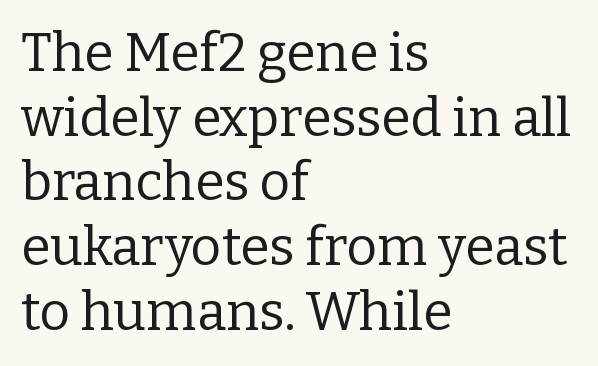
Q: Is the text bold? A: No.
Q: Is the text italic (slanted)? A: No, it is upright.
Q: Is the typeface a serif or a sans-serif typeface? A: Serif.
Q: Is the text underlined? A: No.
Q: How is the paragraph aligned? A: Left-aligned.
Q: Is the spacing between letters normal or unusually wide? A: Normal.
Q: Width (condensed, normal, or wide)? A: Normal.
Q: Stroke contrast? A: Low.
Q: x-height? A: Medium.
Q: Monospaced? A: No.
